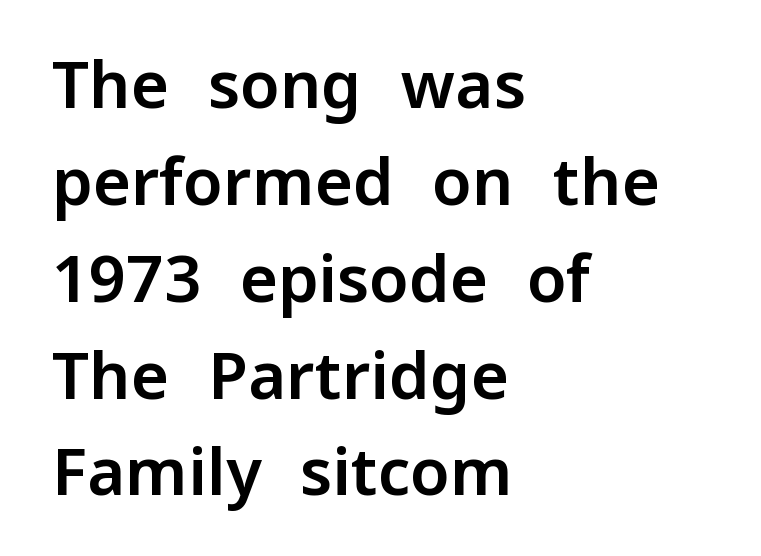
These lines sit exactly where default settings would place them. Here the designer chose a conventional face with non-uniform glyph widths. These lines are composed in type without serifs. Decoration check: the copy has no underline. Tracking here is standard; glyphs follow each other at the usual distance.
